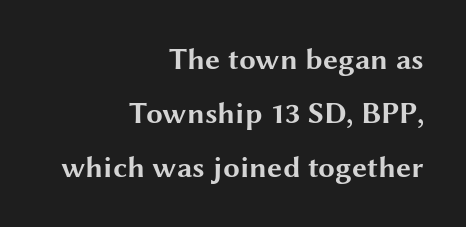
Q: Is the text bold? A: Yes.
Q: Is the text italic (slanted)? A: No, it is upright.
Q: Is the typeface a serif or a sans-serif typeface? A: Sans-serif.
Q: Is the text underlined? A: No.
Q: How is the paragraph aligned? A: Right-aligned.
Q: Is the spacing between letters normal or unusually wide? A: Normal.
Q: Width (condensed, normal, or wide)? A: Wide.
Q: Stroke contrast? A: Medium.
Q: x-height? A: Medium.
Q: Monospaced? A: No.
